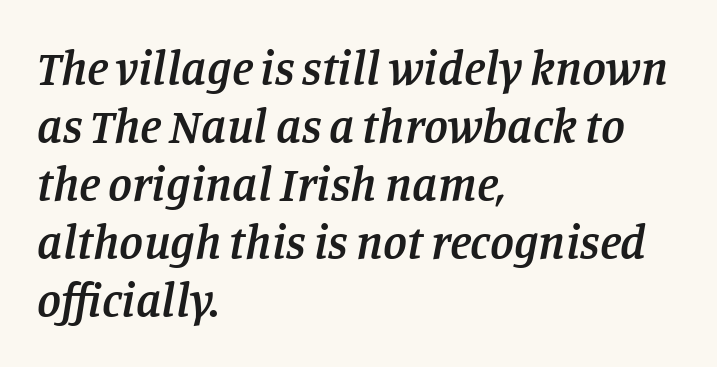
{"serif": "yes", "italic": "yes", "lean": "right", "slant_degrees": 11, "bold": "semi", "weight": "semibold", "width": "normal", "stroke_contrast": "low", "x_height": "large", "monospaced": "no", "underline": "no", "align": "left", "line_spacing_ratio": 1.21, "letter_spacing": "normal", "letter_spacing_em": 0.0, "glyph_px": 48}
